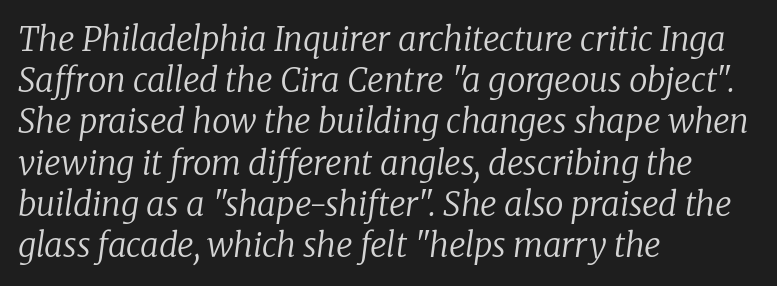
The image shows 33 px regular-weight serif type, italic (leaning right); set left-aligned, normal line spacing (1.25x), normal letter spacing, not underlined; low stroke contrast and a medium x-height.
